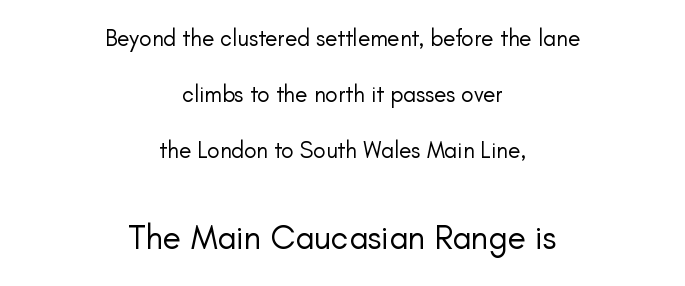
Q: Is the text bold? A: No.
Q: Is the text italic (slanted)? A: No, it is upright.
Q: Is the typeface a serif or a sans-serif typeface? A: Sans-serif.
Q: Is the text underlined? A: No.
Q: How is the paragraph aligned? A: Centered.
Q: Is the spacing between letters normal or unusually wide? A: Normal.
Q: Is the spacing between lines tight, normal or loose? A: Loose.
Q: Which block of text is set in a larger size, the first (top) or the second (bottom)? A: The second (bottom) one.
Q: Width (condensed, normal, or wide)? A: Normal.
Q: Stroke contrast? A: Low.
Q: x-height? A: Small.
Q: Monospaced? A: No.
